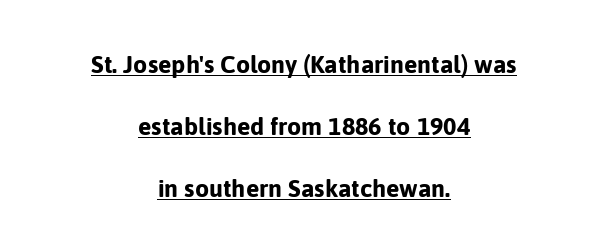
The image shows 25 px bold type, upright; set centered, loose line spacing (2.48x), normal letter spacing, underlined.
